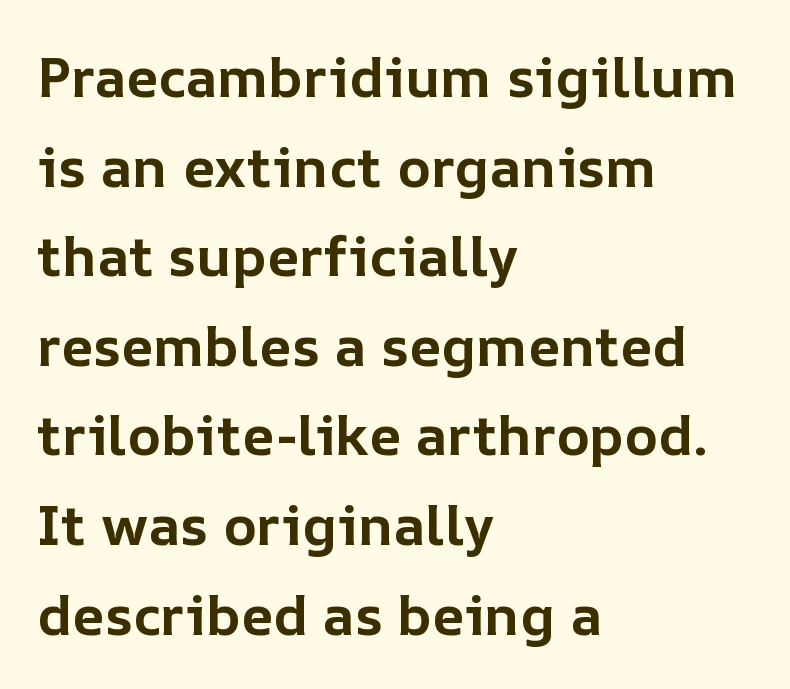
In terms of posture, this sample is upright. Quick note: underline off. The tracking reads as untouched default to a designer's eye. Rows of type keep a routine distance in the vertical direction. Caption: bold face, heavy strokes.
